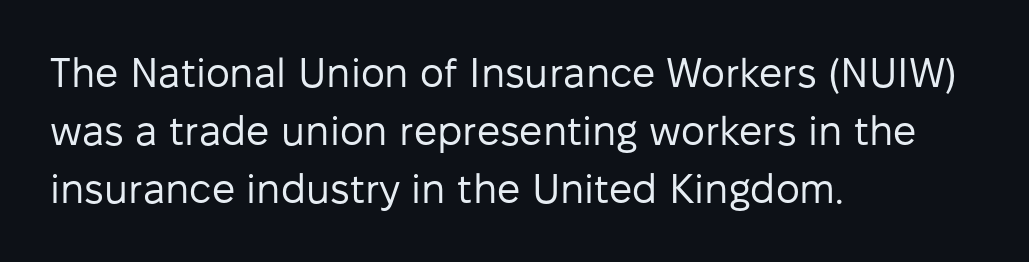
These lines are set flush left with a ragged right edge. The letters carry no serifs — their stems end cleanly without finishing strokes. Honestly, the row spacing looks completely unremarkable. Between one letter and the next there's only the usual sliver of space. Rendered with straight, roman letterforms. Varying glyph widths throughout — classic text-font behaviour.
